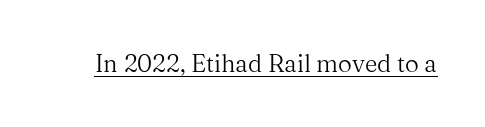
{"italic": "no", "bold": "no", "underline": "yes", "letter_spacing": "normal", "letter_spacing_em": 0.0, "glyph_px": 24}
